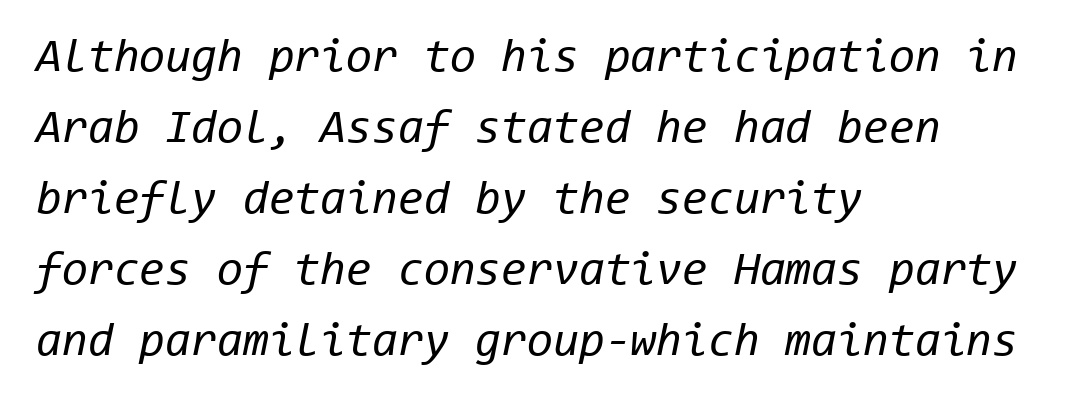
{"italic": "yes", "lean": "right", "slant_degrees": 11, "bold": "no", "weight": "regular", "width": "normal", "stroke_contrast": "low", "x_height": "medium", "monospaced": "yes", "underline": "no", "align": "left", "line_spacing": "normal", "line_spacing_ratio": 1.51, "letter_spacing": "normal", "letter_spacing_em": 0.0, "glyph_px": 47}
